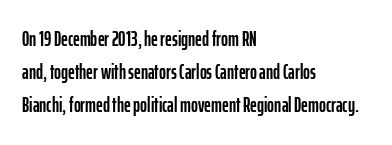
{"italic": "no", "underline": "no", "align": "left", "line_spacing": "normal", "line_spacing_ratio": 1.58, "letter_spacing": "normal", "letter_spacing_em": 0.0, "glyph_px": 21}
